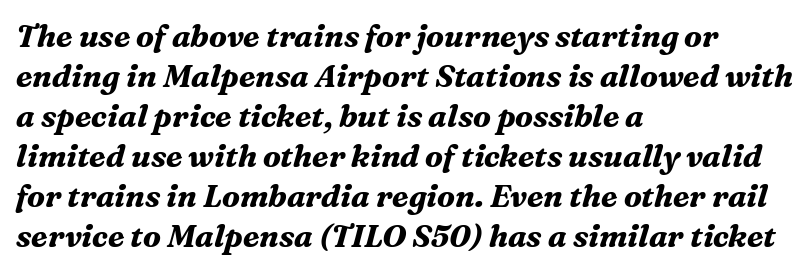
{"serif": "yes", "italic": "yes", "lean": "right", "slant_degrees": 16, "bold": "yes", "weight": "bold", "width": "normal", "stroke_contrast": "medium", "x_height": "medium", "monospaced": "no", "underline": "no", "align": "left", "line_spacing": "normal", "line_spacing_ratio": 1.29, "letter_spacing": "normal", "letter_spacing_em": 0.0, "glyph_px": 31}
